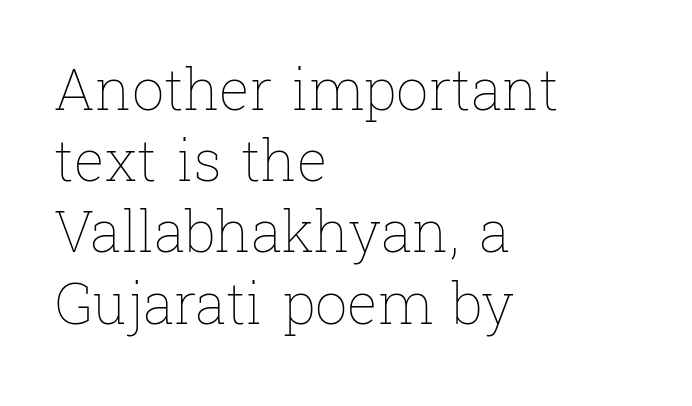
Here the designer chose a conventional face with non-uniform glyph widths. Stroke thickness stays within the range of a standard reading face or lighter. Is the letter spacing exaggerated? No — it looks like the ordinary default. If you drew a line through each stem, it would be perfectly vertical. Descenders are the only things crossing below the line.
